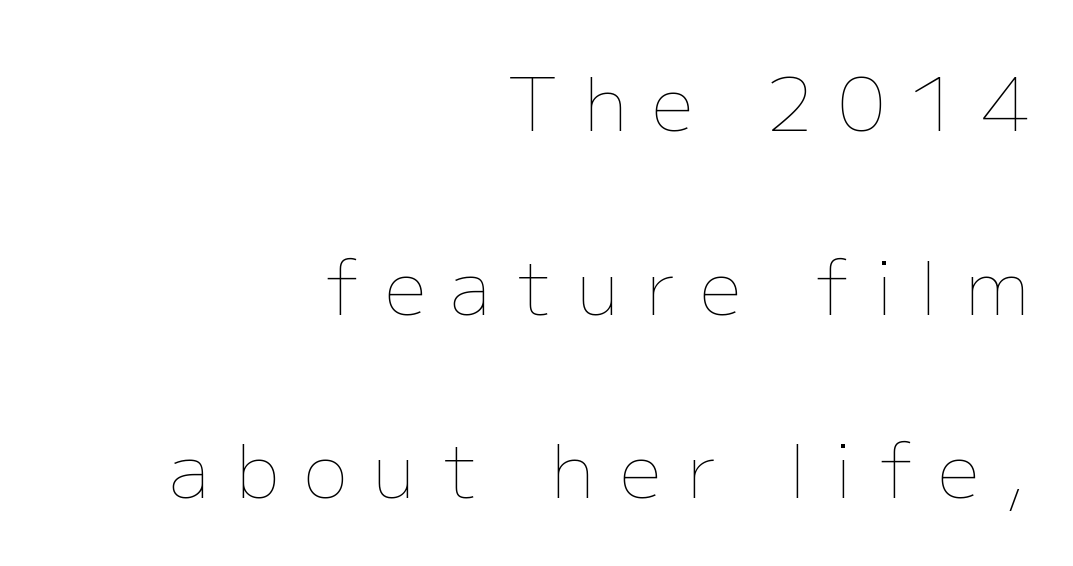
Stems here are at most as thick as an everyday book face. This sample trades compactness for vertical openness between lines. The rag falls on the left side of this text block. Bare-footed words on every line. These lines were composed using upright roman letters.
